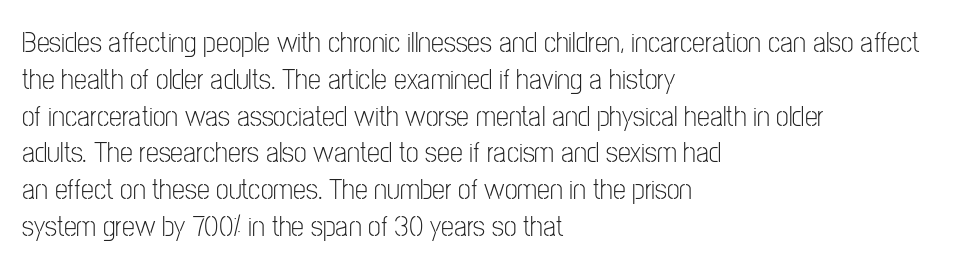
Q: Is the text bold? A: No.
Q: Is the text italic (slanted)? A: No, it is upright.
Q: Is the typeface a serif or a sans-serif typeface? A: Sans-serif.
Q: Is the text underlined? A: No.
Q: How is the paragraph aligned? A: Left-aligned.
Q: Is the spacing between letters normal or unusually wide? A: Normal.
Q: Is the spacing between lines tight, normal or loose? A: Normal.
Q: Width (condensed, normal, or wide)? A: Condensed.
Q: Stroke contrast? A: Low.
Q: x-height? A: Medium.
Q: Monospaced? A: No.
